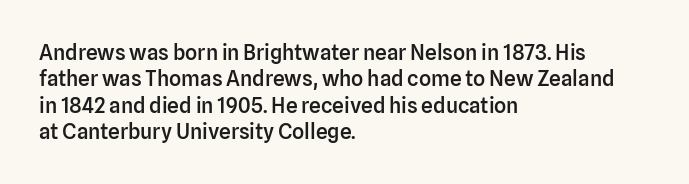
Q: Is the text bold? A: Semi-bold.
Q: Is the text italic (slanted)? A: No, it is upright.
Q: Is the text underlined? A: No.
Q: How is the paragraph aligned? A: Left-aligned.
Q: Is the spacing between letters normal or unusually wide? A: Normal.
Q: Is the spacing between lines tight, normal or loose? A: Normal.
